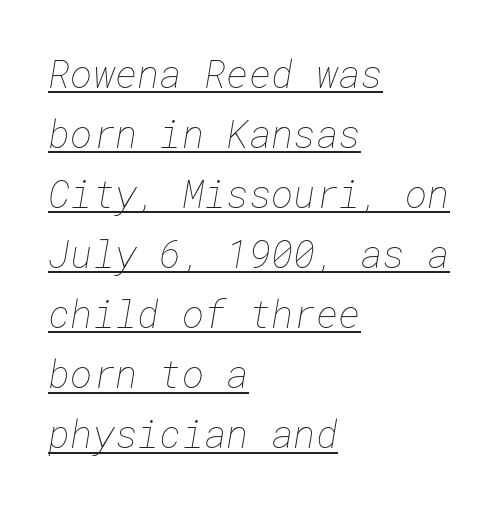
Q: Is the text bold? A: No.
Q: Is the text underlined? A: Yes.
Q: How is the paragraph aligned? A: Left-aligned.
Q: Is the spacing between letters normal or unusually wide? A: Normal.
Q: Is the spacing between lines tight, normal or loose? A: Normal.
Q: Width (condensed, normal, or wide)? A: Normal.
Q: Stroke contrast? A: Low.
Q: x-height? A: Medium.
